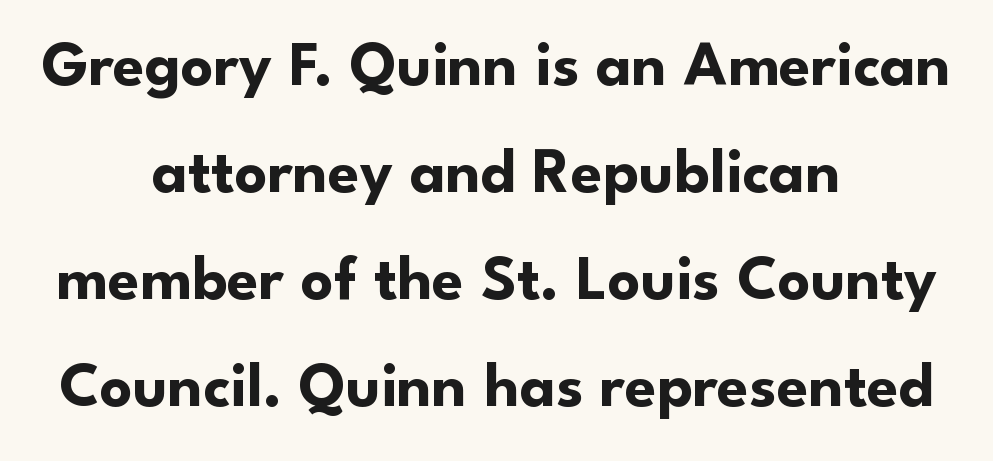
The image shows 64 px bold sans-serif type, upright; set centered, normal line spacing (1.67x), normal letter spacing, not underlined; low stroke contrast and a small x-height.
